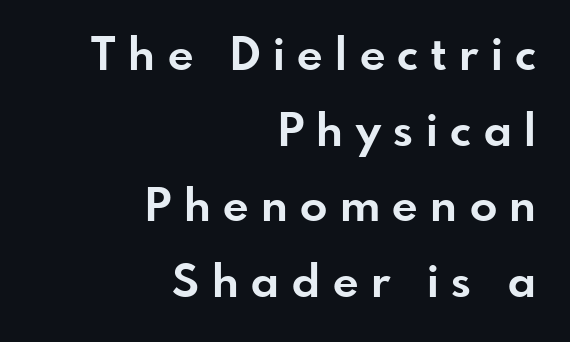
Q: Is the text bold? A: Yes.
Q: Is the text italic (slanted)? A: No, it is upright.
Q: Is the typeface a serif or a sans-serif typeface? A: Sans-serif.
Q: Is the text underlined? A: No.
Q: How is the paragraph aligned? A: Right-aligned.
Q: Is the spacing between letters normal or unusually wide? A: Unusually wide.
Q: Is the spacing between lines tight, normal or loose? A: Normal.
Q: Width (condensed, normal, or wide)? A: Normal.
Q: Stroke contrast? A: Low.
Q: x-height? A: Small.
Q: Monospaced? A: No.
